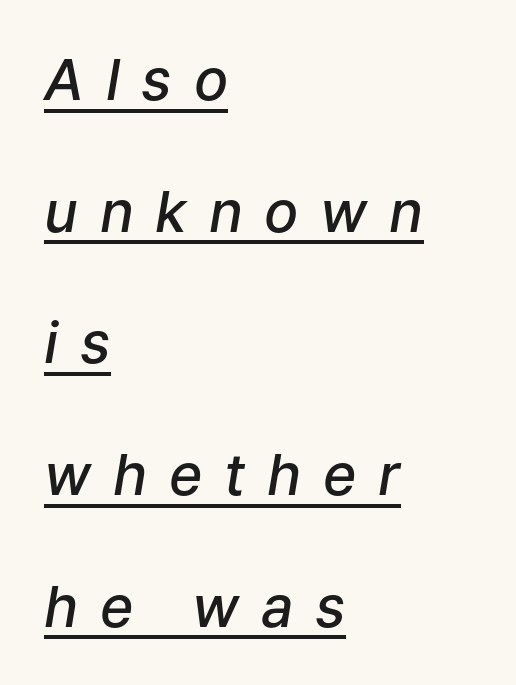
{"italic": "yes", "lean": "right", "slant_degrees": 9, "bold": "semi", "weight": "semibold", "width": "normal", "stroke_contrast": "low", "x_height": "medium", "monospaced": "no", "underline": "yes", "align": "left", "line_spacing": "loose", "line_spacing_ratio": 2.31, "letter_spacing": "wide", "letter_spacing_em": 0.38, "glyph_px": 57}
